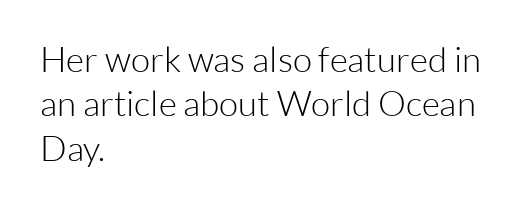
The image shows 35 px light sans-serif type, upright; set left-aligned, normal line spacing (1.27x), normal letter spacing, not underlined; low stroke contrast and a medium x-height.
